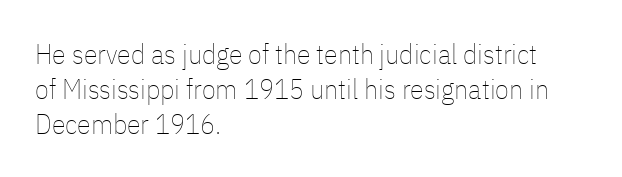
{"italic": "no", "bold": "no", "weight": "thin", "width": "condensed", "stroke_contrast": "low", "x_height": "medium", "monospaced": "no", "underline": "no", "align": "left", "line_spacing": "normal", "line_spacing_ratio": 1.25, "letter_spacing": "normal", "letter_spacing_em": 0.0, "glyph_px": 28}
